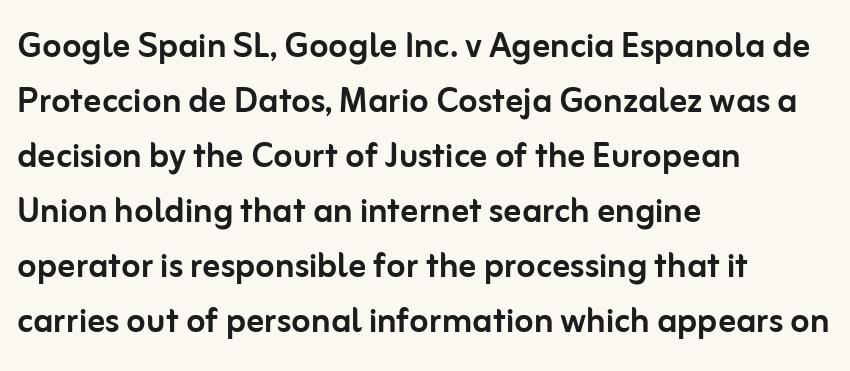
In terms of posture, this sample is upright. No feet cap the strokes, marking this as sans-serif type. The passage shown is not underscored anywhere. Characters follow at the spacing the type designer built in.
